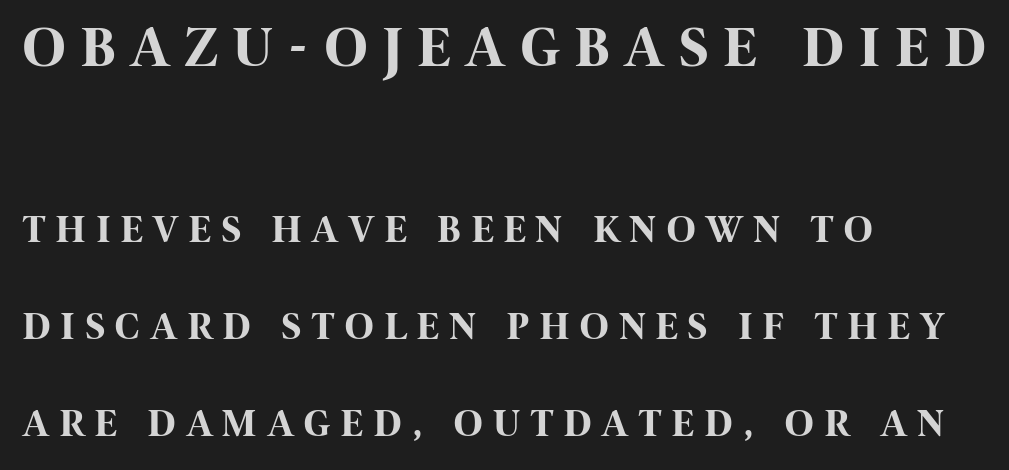
{"serif": "no", "italic": "no", "bold": "yes", "weight": "bold", "width": "condensed", "stroke_contrast": "high", "x_height": "large", "monospaced": "no", "underline": "no", "align": "left", "line_spacing": "loose", "line_spacing_ratio": 2.48, "letter_spacing": "wide", "letter_spacing_em": 0.29, "larger_block": "first", "size_ratio": 1.49, "glyph_px": 58}
